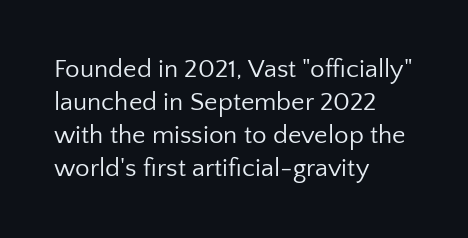
Q: Is the text bold? A: No.
Q: Is the text italic (slanted)? A: No, it is upright.
Q: Is the text underlined? A: No.
Q: How is the paragraph aligned? A: Left-aligned.
Q: Is the spacing between letters normal or unusually wide? A: Normal.
Q: Is the spacing between lines tight, normal or loose? A: Normal.
